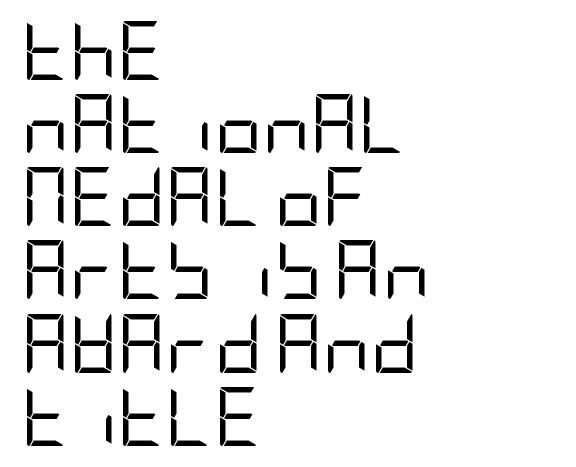
Q: Is the text bold? A: No.
Q: Is the text italic (slanted)? A: No, it is upright.
Q: Is the typeface a serif or a sans-serif typeface? A: Sans-serif.
Q: Is the text underlined? A: No.
Q: How is the paragraph aligned? A: Left-aligned.
Q: Is the spacing between letters normal or unusually wide? A: Normal.
Q: Width (condensed, normal, or wide)? A: Condensed.
Q: Stroke contrast? A: Low.
Q: x-height? A: Large.
